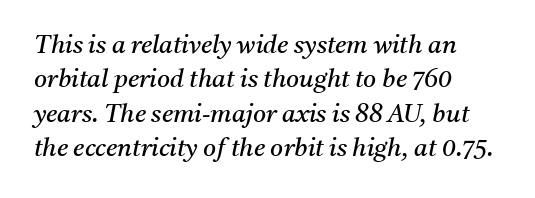
Q: Is the text bold? A: No.
Q: Is the text italic (slanted)? A: Yes, it leans right by about 11 degrees.
Q: Is the text underlined? A: No.
Q: How is the paragraph aligned? A: Left-aligned.
Q: Is the spacing between letters normal or unusually wide? A: Normal.
Q: Is the spacing between lines tight, normal or loose? A: Normal.
